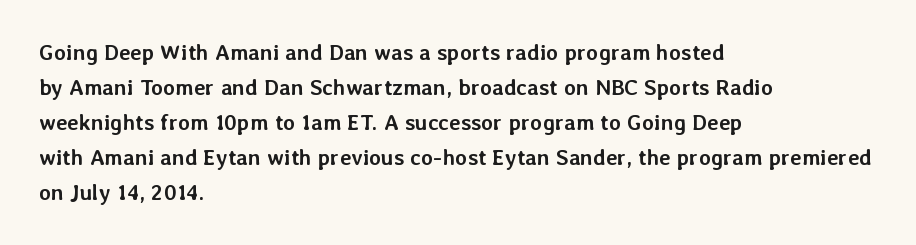
The image shows 22 px bold type, upright; set left-aligned, normal line spacing (1.59x), normal letter spacing, not underlined.
